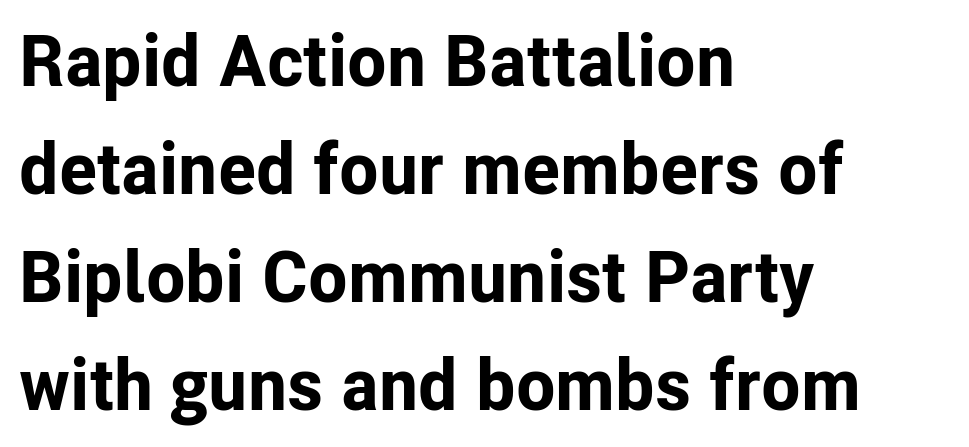
{"serif": "no", "italic": "no", "bold": "yes", "weight": "bold", "width": "normal", "stroke_contrast": "low", "x_height": "medium", "monospaced": "no", "underline": "no", "align": "left", "line_spacing": "normal", "line_spacing_ratio": 1.5, "letter_spacing": "normal", "letter_spacing_em": 0.0, "glyph_px": 72}
